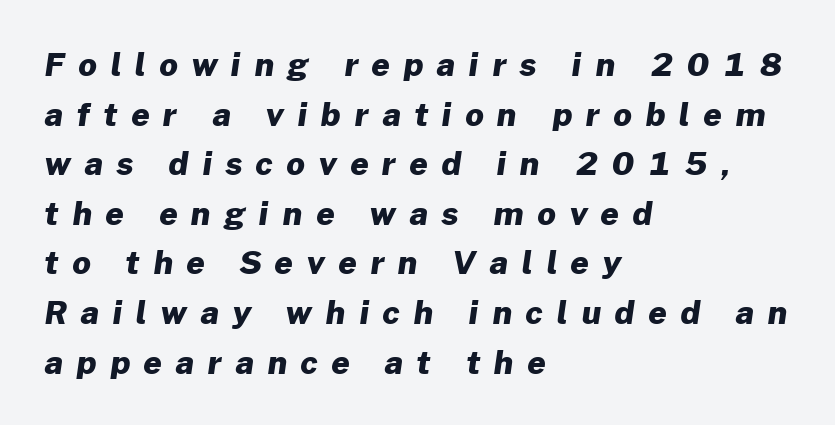
{"serif": "no", "bold": "yes", "weight": "heavy", "width": "normal", "stroke_contrast": "low", "x_height": "medium", "monospaced": "no", "underline": "no", "align": "left", "line_spacing": "normal", "line_spacing_ratio": 1.55, "letter_spacing": "wide", "letter_spacing_em": 0.43, "glyph_px": 32}
